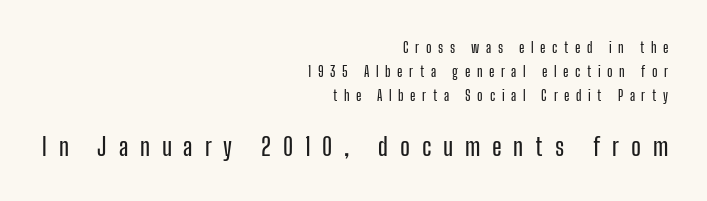
{"italic": "no", "underline": "no", "align": "right", "line_spacing_ratio": 1.71, "letter_spacing": "wide", "letter_spacing_em": 0.47, "larger_block": "second", "size_ratio": 1.79, "glyph_px": 25}
